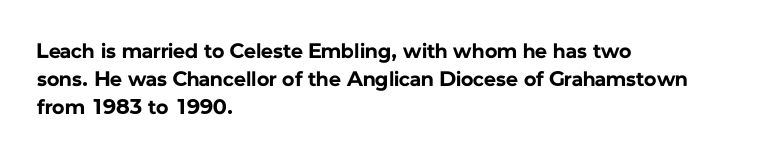
{"italic": "no", "bold": "yes", "underline": "no", "align": "left", "line_spacing": "normal", "line_spacing_ratio": 1.34, "letter_spacing": "normal", "letter_spacing_em": 0.0, "glyph_px": 21}
